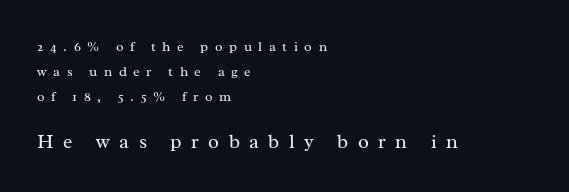
{"italic": "no", "bold": "no", "underline": "no", "align": "left", "line_spacing_ratio": 1.79, "letter_spacing": "wide", "letter_spacing_em": 0.47, "larger_block": "second", "size_ratio": 1.43, "glyph_px": 20}
